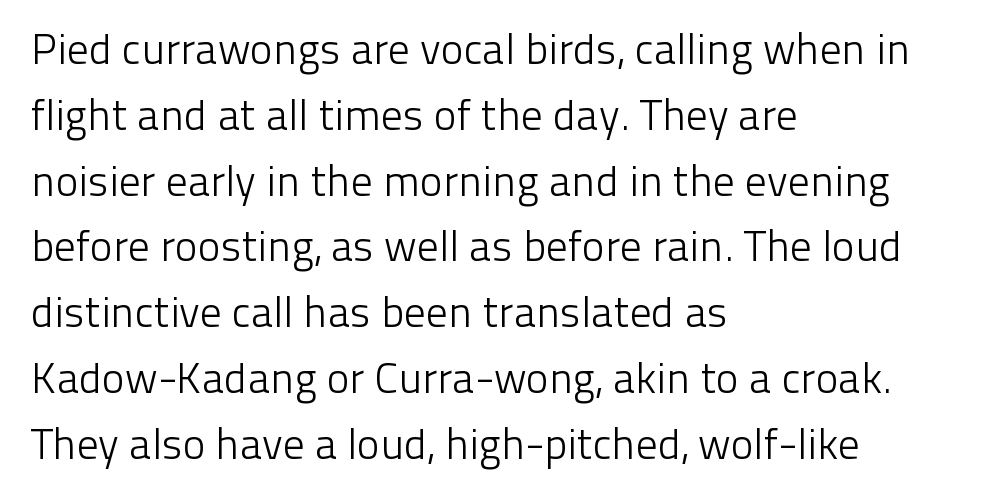
Q: Is the text bold? A: No.
Q: Is the text italic (slanted)? A: No, it is upright.
Q: Is the typeface a serif or a sans-serif typeface? A: Sans-serif.
Q: Is the text underlined? A: No.
Q: How is the paragraph aligned? A: Left-aligned.
Q: Is the spacing between letters normal or unusually wide? A: Normal.
Q: Is the spacing between lines tight, normal or loose? A: Normal.
Q: Width (condensed, normal, or wide)? A: Normal.
Q: Stroke contrast? A: Low.
Q: x-height? A: Medium.
Q: Monospaced? A: No.
